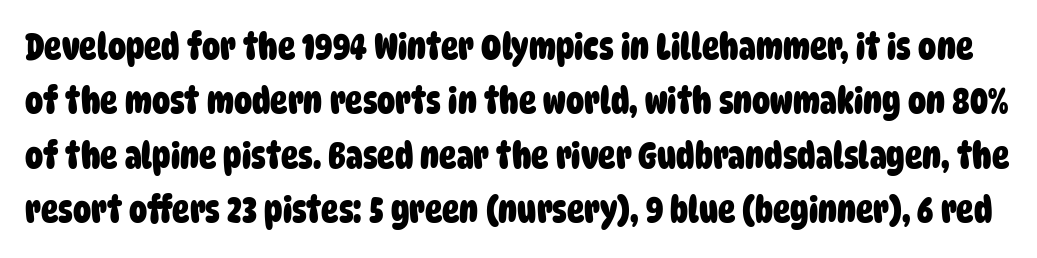
Q: Is the text bold? A: Yes.
Q: Is the typeface a serif or a sans-serif typeface? A: Sans-serif.
Q: Is the text underlined? A: No.
Q: Is the spacing between letters normal or unusually wide? A: Normal.
Q: Is the spacing between lines tight, normal or loose? A: Normal.
Q: Width (condensed, normal, or wide)? A: Condensed.
Q: Stroke contrast? A: Low.
Q: x-height? A: Large.
Q: Monospaced? A: No.
